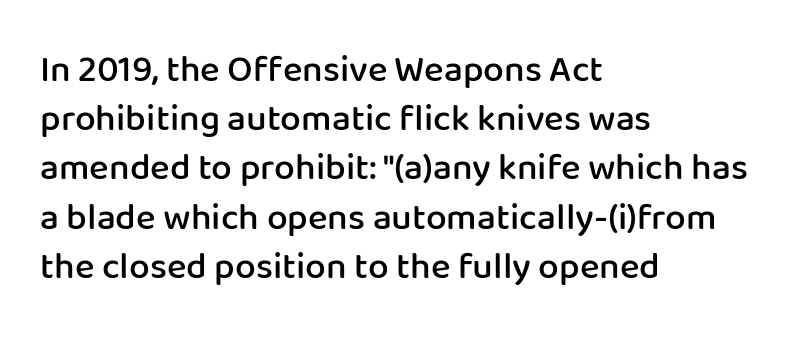
The image shows 37 px semibold sans-serif type, upright; set left-aligned, normal line spacing (1.33x), normal letter spacing, not underlined; low stroke contrast and a medium x-height.
